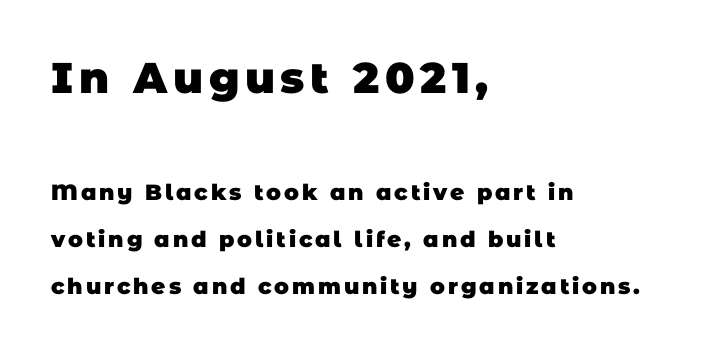
Q: Is the text bold? A: Yes.
Q: Is the typeface a serif or a sans-serif typeface? A: Sans-serif.
Q: Is the text underlined? A: No.
Q: How is the paragraph aligned? A: Left-aligned.
Q: Is the spacing between lines tight, normal or loose? A: Loose.
Q: Which block of text is set in a larger size, the first (top) or the second (bottom)? A: The first (top) one.
Q: Width (condensed, normal, or wide)? A: Normal.
Q: Stroke contrast? A: Low.
Q: x-height? A: Large.
Q: Monospaced? A: No.
